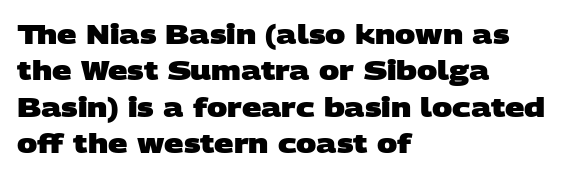
Quick note: interline space is typical. Quick note: underline off. If you drew a ruler down the left edge, every line would touch it. How are the letters spaced? Ordinarily, with no added tracking. Weight: bold.
